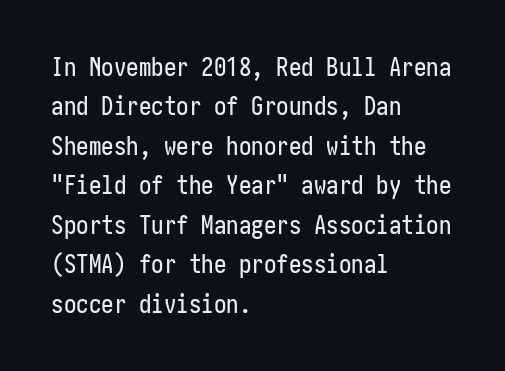
{"italic": "no", "underline": "no", "align": "left", "line_spacing": "normal", "line_spacing_ratio": 1.58, "letter_spacing": "normal", "letter_spacing_em": 0.0, "glyph_px": 25}
